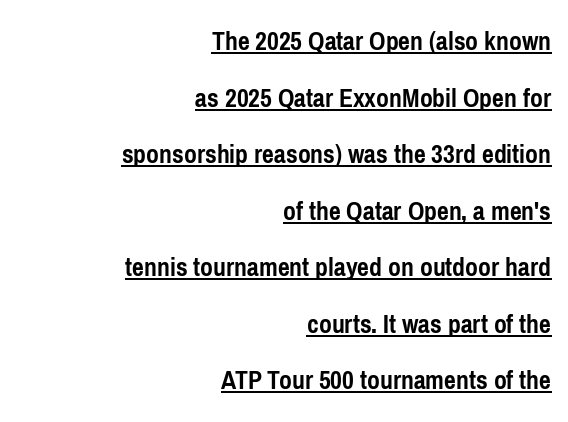
{"serif": "no", "italic": "no", "bold": "yes", "weight": "semibold", "width": "condensed", "stroke_contrast": "low", "x_height": "medium", "monospaced": "no", "underline": "yes", "align": "right", "line_spacing": "loose", "line_spacing_ratio": 2.02, "letter_spacing": "normal", "letter_spacing_em": 0.0, "glyph_px": 28}
